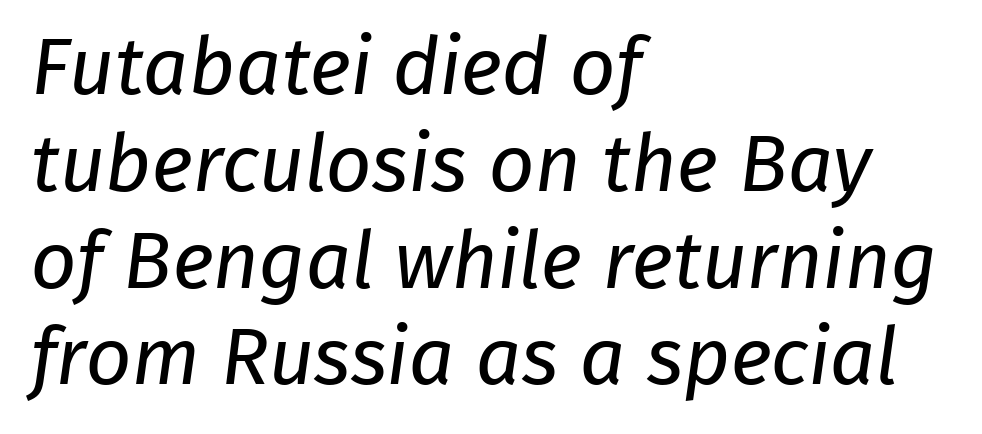
The passage shown has conventional tracking throughout. Descender tails drop into unmarked territory. You could not count columns in this text — the font is proportionally spaced. No heavy texture on the line: the type isn't bold. The rendering shows plain stroke endings on the letterforms — a sans-serif design. Left-aligned paragraph, ragged on the right.
